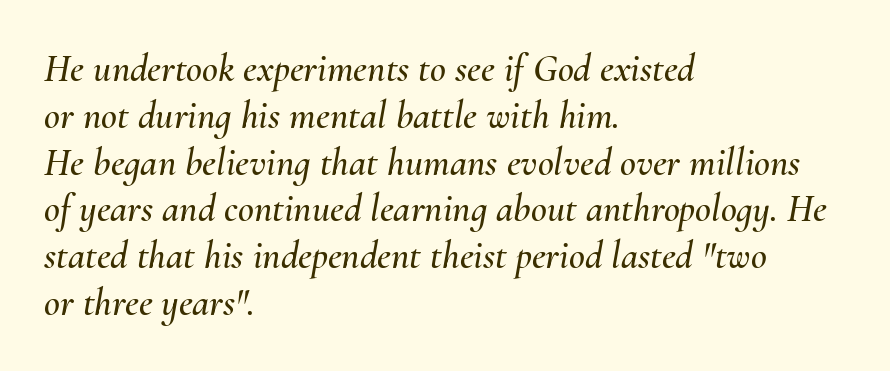
The rendering uses natural spacing where letterforms have individual widths. Every row of glyphs begins at an identical x-position on the left. Rendered with sloped, italic letterforms. This sample uses plain, unmodified letter spacing.
